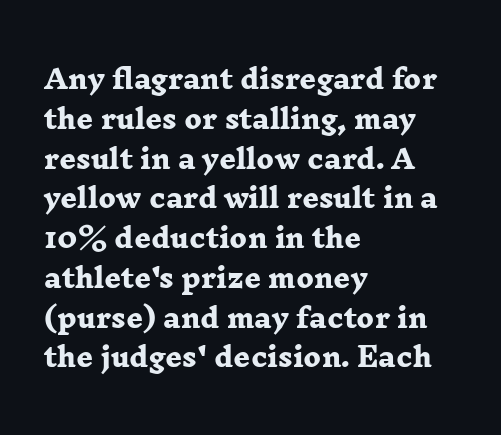
The image shows 26 px bold type; set left-aligned, normal line spacing (1.53x), normal letter spacing, not underlined.
